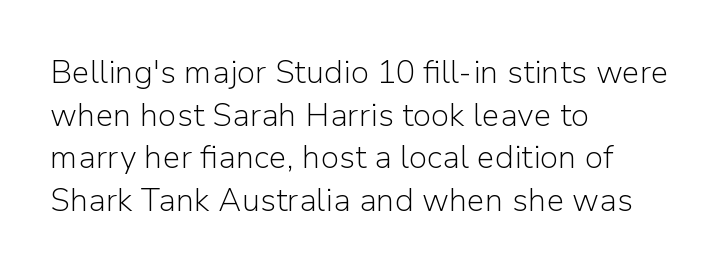
The image shows 32 px light sans-serif type, upright; set left-aligned, normal line spacing (1.33x), normal letter spacing, not underlined; low stroke contrast and a medium x-height.
